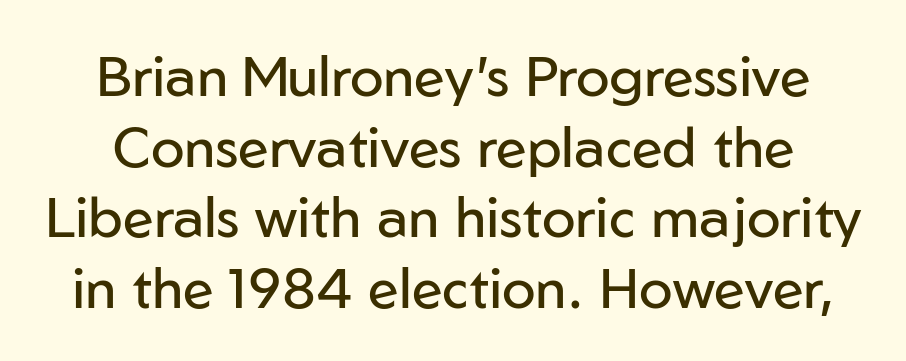
{"serif": "no", "italic": "no", "bold": "no", "weight": "regular", "width": "normal", "stroke_contrast": "low", "x_height": "medium", "monospaced": "no", "underline": "no", "line_spacing": "normal", "line_spacing_ratio": 1.26, "letter_spacing": "normal", "letter_spacing_em": 0.0, "glyph_px": 56}
